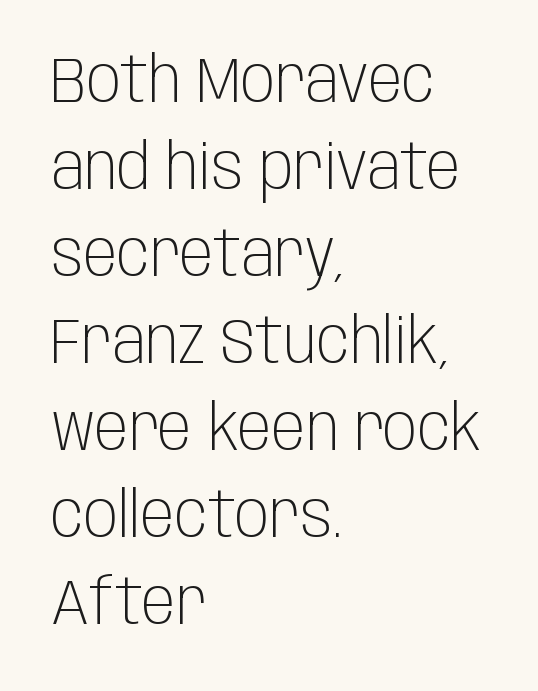
Unlike a traditional serif, this face leaves its strokes unadorned. This rendering uses left alignment, leaving the right contour irregular. Is there much room between lines? A standard amount, neither cramped nor airy. The baseline area is clear. The axis of the letterforms is exactly vertical. Stroke mass is kept to a normal reading level or below.
